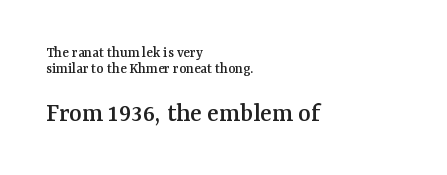
Q: Is the text italic (slanted)? A: No, it is upright.
Q: Is the text underlined? A: No.
Q: How is the paragraph aligned? A: Left-aligned.
Q: Is the spacing between letters normal or unusually wide? A: Normal.
Q: Is the spacing between lines tight, normal or loose? A: Tight.
Q: Which block of text is set in a larger size, the first (top) or the second (bottom)? A: The second (bottom) one.
